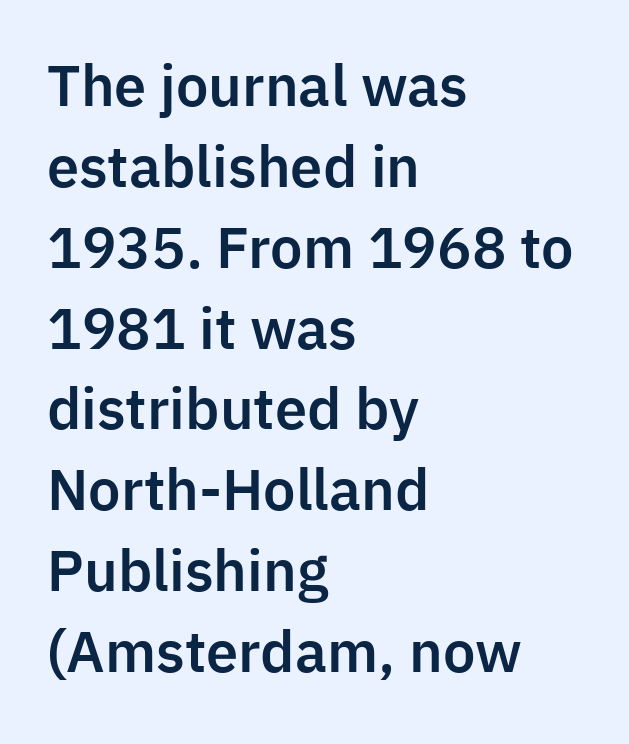
Q: Is the text italic (slanted)? A: No, it is upright.
Q: Is the typeface a serif or a sans-serif typeface? A: Sans-serif.
Q: Is the text underlined? A: No.
Q: How is the paragraph aligned? A: Left-aligned.
Q: Is the spacing between letters normal or unusually wide? A: Normal.
Q: Is the spacing between lines tight, normal or loose? A: Normal.
Q: Width (condensed, normal, or wide)? A: Normal.
Q: Stroke contrast? A: Low.
Q: x-height? A: Medium.
Q: Monospaced? A: No.
